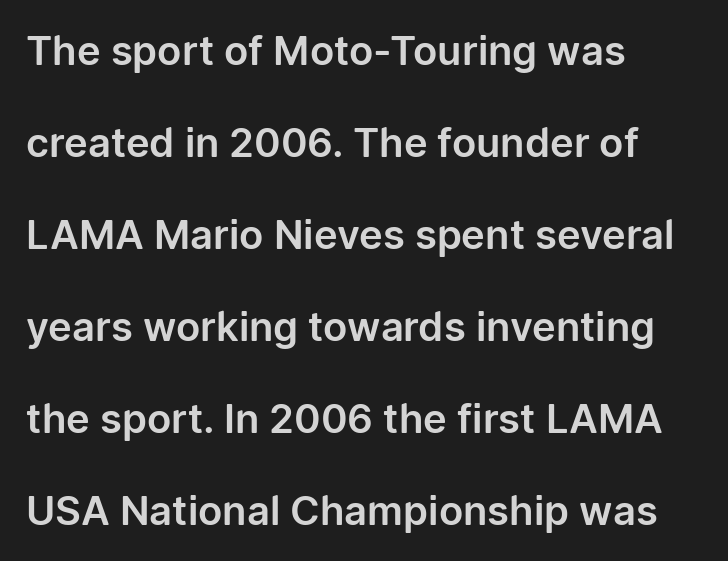
Q: Is the text italic (slanted)? A: No, it is upright.
Q: Is the typeface a serif or a sans-serif typeface? A: Sans-serif.
Q: Is the text underlined? A: No.
Q: How is the paragraph aligned? A: Left-aligned.
Q: Is the spacing between letters normal or unusually wide? A: Normal.
Q: Is the spacing between lines tight, normal or loose? A: Loose.
Q: Width (condensed, normal, or wide)? A: Normal.
Q: Stroke contrast? A: Low.
Q: x-height? A: Medium.
Q: Monospaced? A: No.
